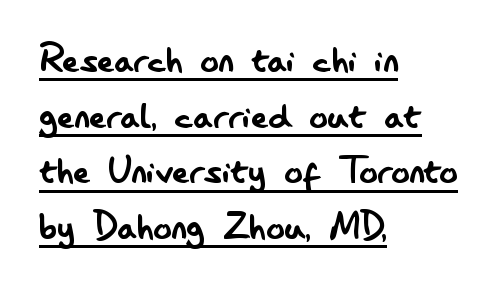
No feet cap the strokes, marking this as sans-serif type. These lines are rendered in a variable-pitch font. No extra ink here — the face is not bold. Short and long lines alike share a common starting point at left.
